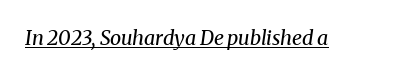
Q: Is the text bold? A: No.
Q: Is the text italic (slanted)? A: Yes, it leans right by about 8 degrees.
Q: Is the text underlined? A: Yes.
Q: Is the spacing between letters normal or unusually wide? A: Normal.
